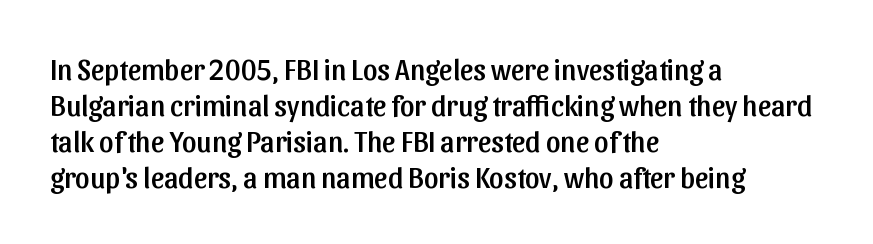
Q: Is the text italic (slanted)? A: No, it is upright.
Q: Is the typeface a serif or a sans-serif typeface? A: Sans-serif.
Q: Is the text underlined? A: No.
Q: How is the paragraph aligned? A: Left-aligned.
Q: Is the spacing between letters normal or unusually wide? A: Normal.
Q: Width (condensed, normal, or wide)? A: Normal.
Q: Stroke contrast? A: Low.
Q: x-height? A: Medium.
Q: Monospaced? A: No.
